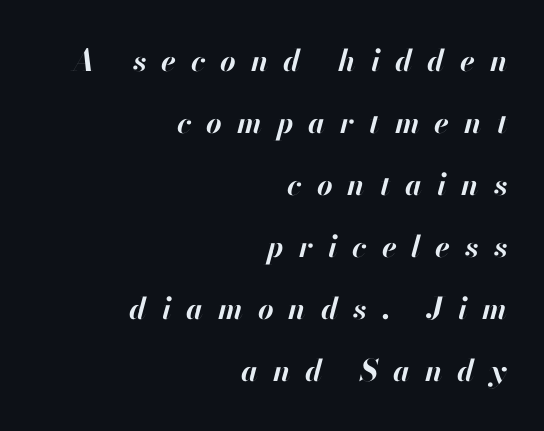
The image shows 30 px bold type, italic (leaning right); set right-aligned, loose line spacing (2.07x), unusually wide letter spacing (+0.5 em), not underlined; high stroke contrast and a small x-height.
